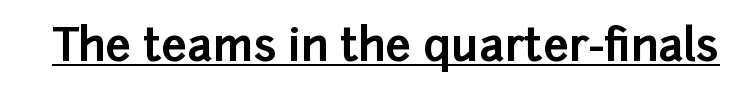
The image shows 45 px bold sans-serif type, upright; set normal letter spacing, underlined; low stroke contrast and a medium x-height.
